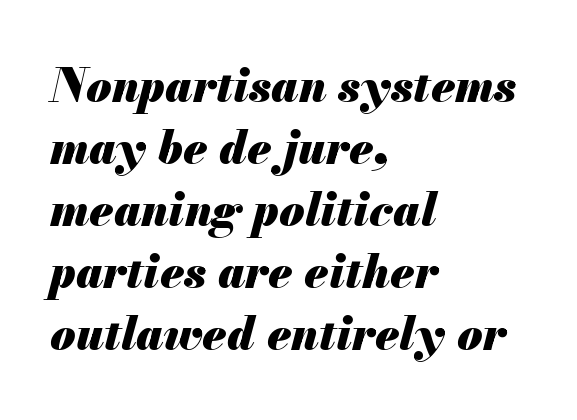
The image shows 46 px heavy type, italic (leaning right); set left-aligned, normal line spacing (1.35x), normal letter spacing, not underlined; medium stroke contrast and a small x-height.
